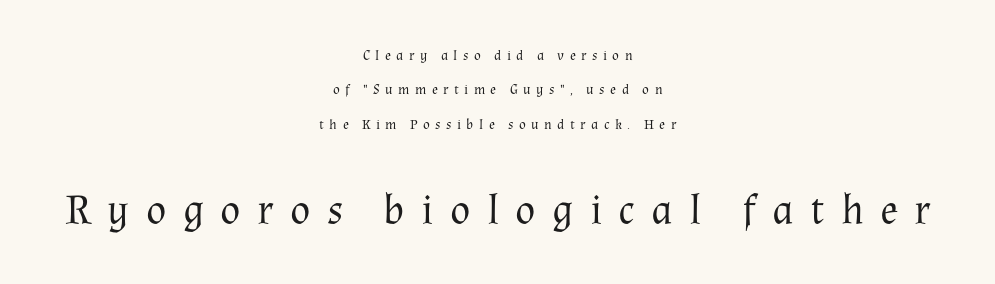
The later block is typeset at a bigger size than the earlier block. A typesetter would call this proportional, since set widths differ per character. These glyphs show unthickened strokes, regular width or finer. This is serif lettering, the kind often seen in printed books.
